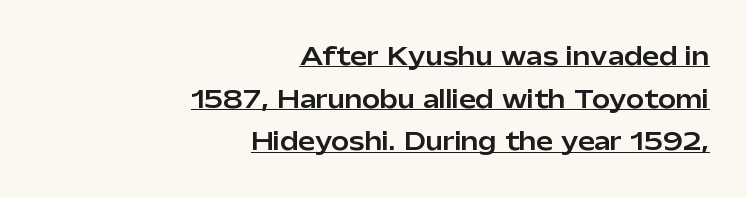
Descenders here cross a horizontal rule under the line. Upright lettering throughout. All the whitespace from short lines collects on the left. What stands out about the letter spacing? Nothing — it is the standard amount.
